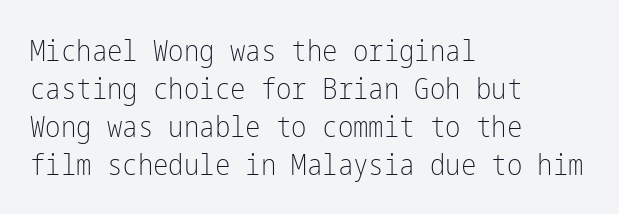
The image shows 29 px light, condensed sans-serif type, upright; set left-aligned, normal line spacing (1.31x), normal letter spacing, not underlined; low stroke contrast and a medium x-height.
